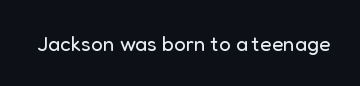
The image shows 21 px text type, upright; set normal letter spacing, not underlined.
